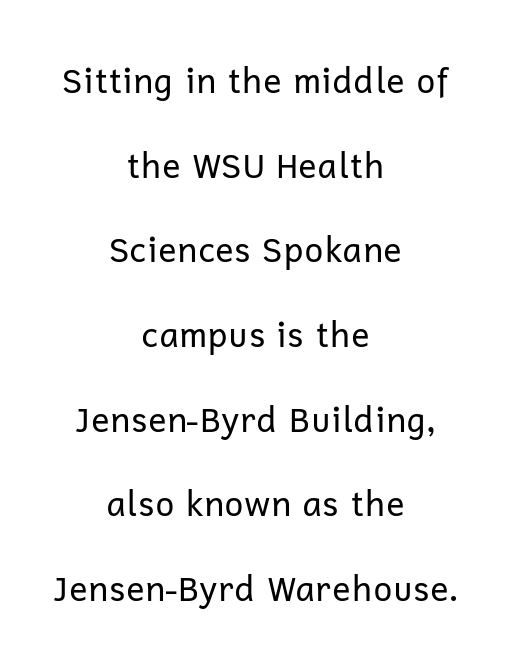
Q: Is the text bold? A: No.
Q: Is the text italic (slanted)? A: No, it is upright.
Q: Is the typeface a serif or a sans-serif typeface? A: Sans-serif.
Q: Is the text underlined? A: No.
Q: How is the paragraph aligned? A: Centered.
Q: Is the spacing between letters normal or unusually wide? A: Normal.
Q: Is the spacing between lines tight, normal or loose? A: Loose.
Q: Width (condensed, normal, or wide)? A: Normal.
Q: Stroke contrast? A: Low.
Q: x-height? A: Medium.
Q: Monospaced? A: No.
